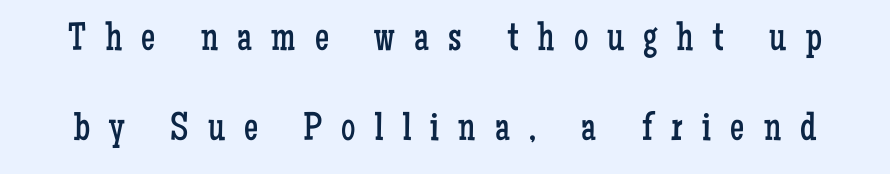
{"serif": "yes", "italic": "no", "bold": "no", "weight": "regular", "width": "condensed", "stroke_contrast": "low", "x_height": "medium", "monospaced": "no", "underline": "no", "line_spacing": "loose", "line_spacing_ratio": 2.26, "letter_spacing": "wide", "letter_spacing_em": 0.48, "glyph_px": 40}
